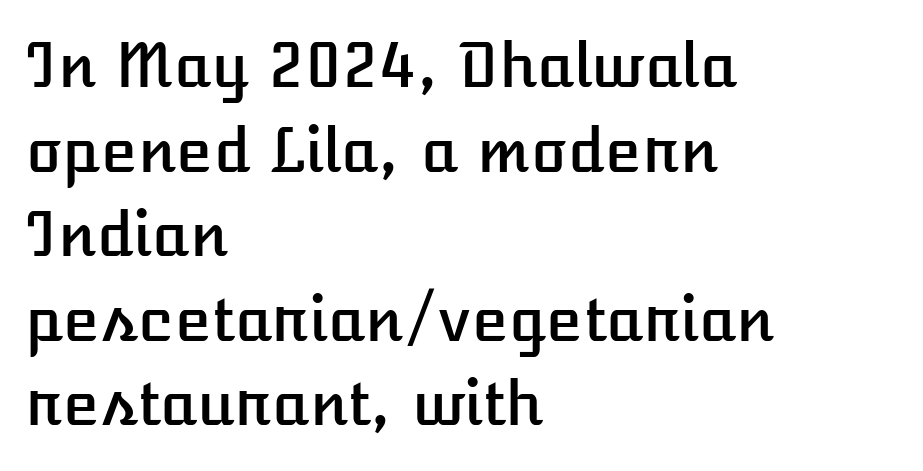
Q: Is the text italic (slanted)? A: No, it is upright.
Q: Is the text underlined? A: No.
Q: How is the paragraph aligned? A: Left-aligned.
Q: Is the spacing between letters normal or unusually wide? A: Normal.
Q: Is the spacing between lines tight, normal or loose? A: Normal.
Q: Width (condensed, normal, or wide)? A: Normal.
Q: Stroke contrast? A: Low.
Q: x-height? A: Medium.
Q: Monospaced? A: No.
